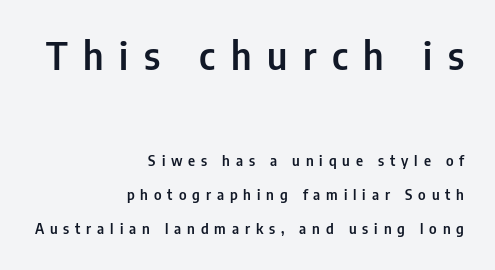
The face used here is proportionally spaced, like ordinary book or web type. Leading is clearly above the norm, producing a sparse column. Every row of glyphs terminates at an identical x-position on the right. The glyphs are unaccompanied by any horizontal stroke below them. The gaps between neighbouring characters are conspicuously large.
